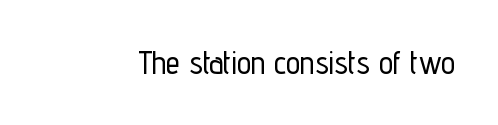
{"serif": "no", "italic": "no", "width": "condensed", "stroke_contrast": "low", "x_height": "medium", "monospaced": "no", "underline": "no", "letter_spacing": "normal", "letter_spacing_em": 0.0, "glyph_px": 32}
